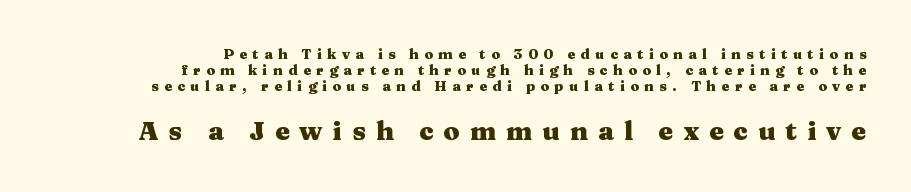
{"italic": "no", "bold": "yes", "underline": "no", "align": "right", "line_spacing": "tight", "line_spacing_ratio": 1.14, "letter_spacing": "wide", "letter_spacing_em": 0.39, "larger_block": "second", "size_ratio": 1.86, "glyph_px": 26}
